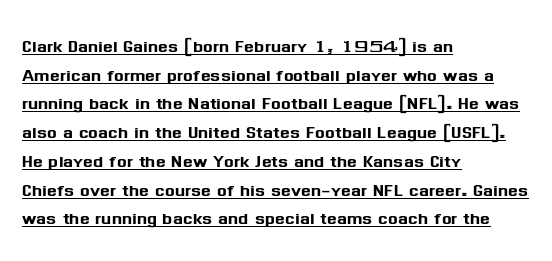
If you measured baseline to baseline, you'd find a middling distance. Decoration check: the copy is underlined. A student would call this left alignment; a typographer would say flush left, rag right. The type is set solid horizontally, with unmodified tracking. You can tell it's not italic because the verticals are truly vertical.
